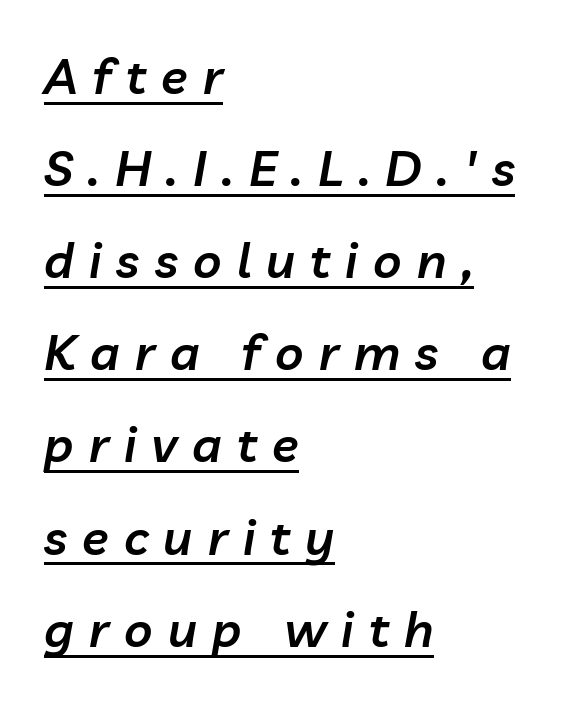
The passage shown leans; its letterforms are oblique. Spacing verdict: proportional, widths tailored to each character. The passage shown is underscored from start to finish. The face used here is a semibold: visibly heavier than regular, lighter than bold. Caption: expanded tracking, letters set apart. The passage is arranged the way most books set body copy — flush left.
